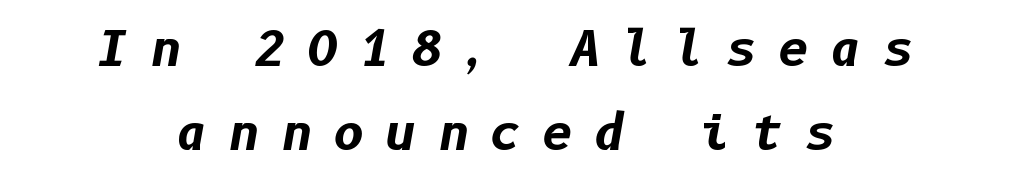
Plenty of ink on the page — the face is bold. Glyph-to-glyph distance is far greater than everyday printed text. If you folded the block vertically in half, each line would mirror itself in length. The foot of each line stays bare and open. Observe the lean: these are italic letterforms.
